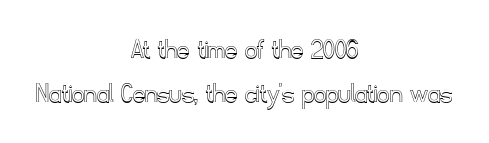
{"italic": "no", "width": "normal", "x_height": "small", "monospaced": "no", "underline": "no", "align": "center", "line_spacing": "normal", "line_spacing_ratio": 1.46, "letter_spacing": "normal", "letter_spacing_em": 0.0, "glyph_px": 30}
